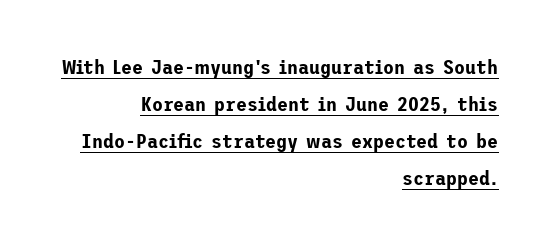
Q: Is the text italic (slanted)? A: No, it is upright.
Q: Is the text underlined? A: Yes.
Q: How is the paragraph aligned? A: Right-aligned.
Q: Is the spacing between letters normal or unusually wide? A: Normal.
